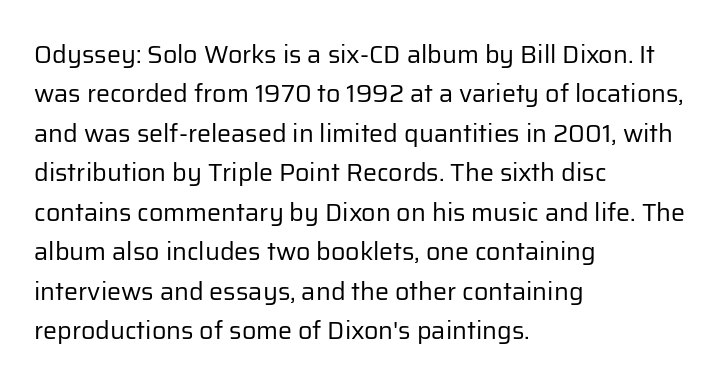
Q: Is the text bold? A: No.
Q: Is the text italic (slanted)? A: No, it is upright.
Q: Is the text underlined? A: No.
Q: How is the paragraph aligned? A: Left-aligned.
Q: Is the spacing between letters normal or unusually wide? A: Normal.
Q: Is the spacing between lines tight, normal or loose? A: Normal.
